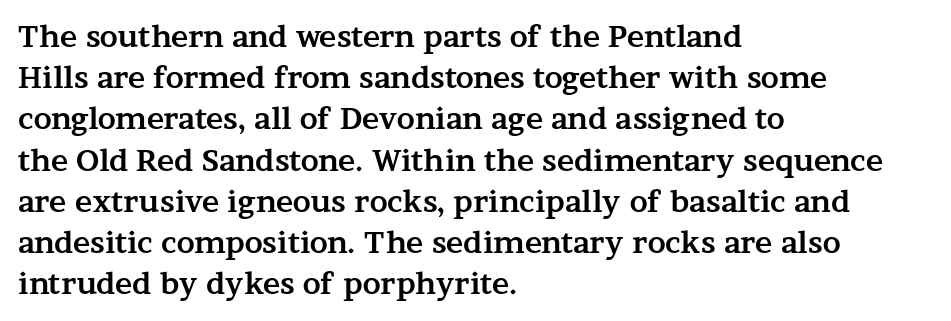
Heft: maximum for text — a bold. The letters sit at their default tracking, neither squeezed nor spread. Looks like regular typesetting: each glyph gets only the width it needs. Tall strokes in this sample are plumb rather than angled.
